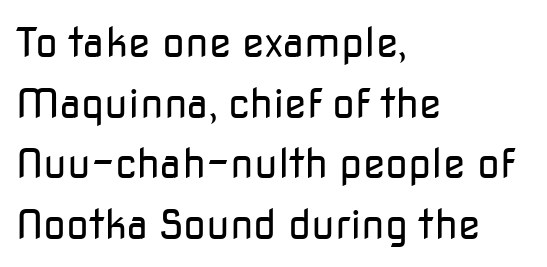
{"serif": "no", "italic": "no", "bold": "no", "weight": "regular", "width": "normal", "stroke_contrast": "low", "x_height": "medium", "monospaced": "no", "underline": "no", "align": "left", "line_spacing": "normal", "line_spacing_ratio": 1.48, "letter_spacing": "normal", "letter_spacing_em": 0.0, "glyph_px": 41}
